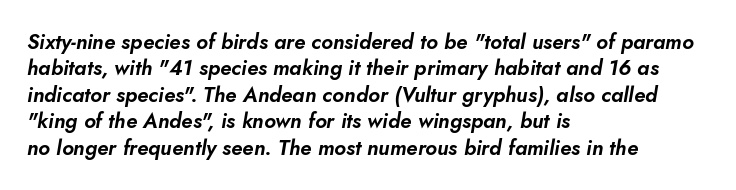
Q: Is the text italic (slanted)? A: Yes, it leans right by about 10 degrees.
Q: Is the text underlined? A: No.
Q: How is the paragraph aligned? A: Left-aligned.
Q: Is the spacing between letters normal or unusually wide? A: Normal.
Q: Is the spacing between lines tight, normal or loose? A: Normal.
